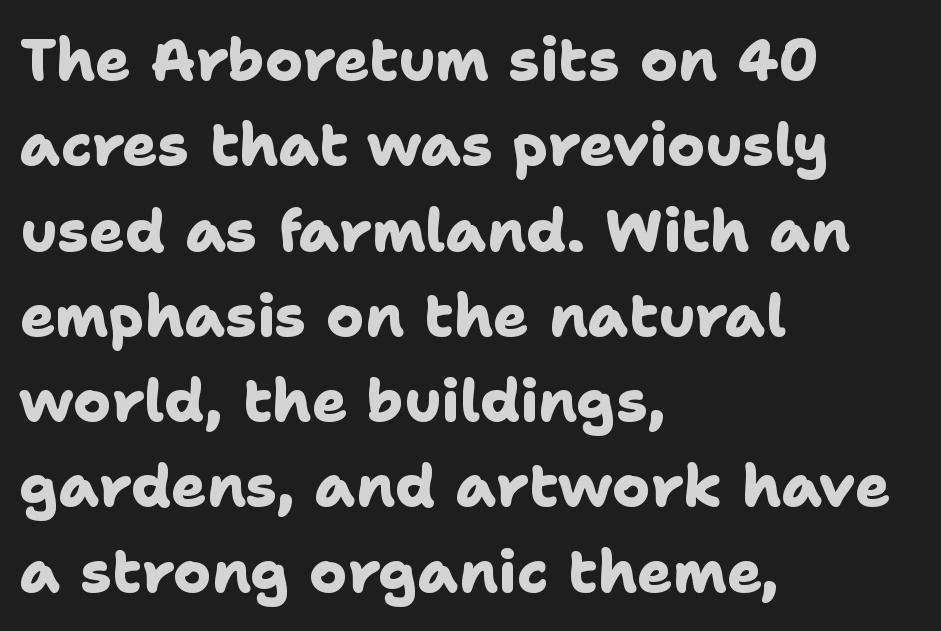
Q: Is the text bold? A: Yes.
Q: Is the typeface a serif or a sans-serif typeface? A: Sans-serif.
Q: Is the text underlined? A: No.
Q: How is the paragraph aligned? A: Left-aligned.
Q: Is the spacing between letters normal or unusually wide? A: Normal.
Q: Is the spacing between lines tight, normal or loose? A: Normal.
Q: Width (condensed, normal, or wide)? A: Normal.
Q: Stroke contrast? A: Low.
Q: x-height? A: Medium.
Q: Monospaced? A: No.
